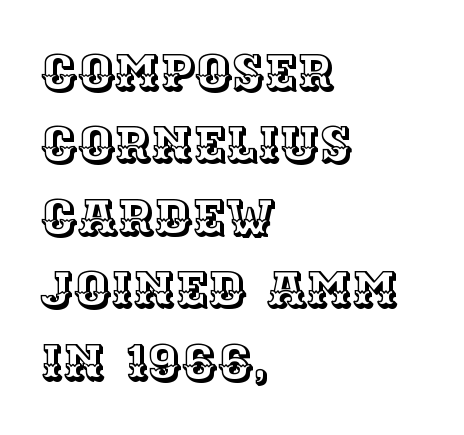
{"italic": "no", "width": "normal", "x_height": "large", "monospaced": "no", "underline": "no", "align": "left", "line_spacing": "normal", "line_spacing_ratio": 1.45, "letter_spacing": "normal", "letter_spacing_em": 0.0, "glyph_px": 50}
